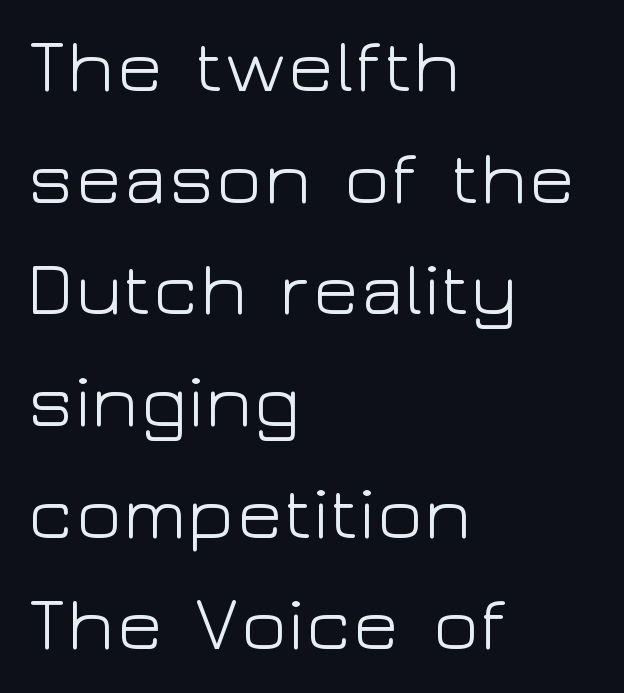
Q: Is the text bold? A: No.
Q: Is the text italic (slanted)? A: No, it is upright.
Q: Is the typeface a serif or a sans-serif typeface? A: Sans-serif.
Q: Is the text underlined? A: No.
Q: How is the paragraph aligned? A: Left-aligned.
Q: Is the spacing between letters normal or unusually wide? A: Normal.
Q: Is the spacing between lines tight, normal or loose? A: Normal.
Q: Width (condensed, normal, or wide)? A: Wide.
Q: Stroke contrast? A: Low.
Q: x-height? A: Medium.
Q: Monospaced? A: No.
